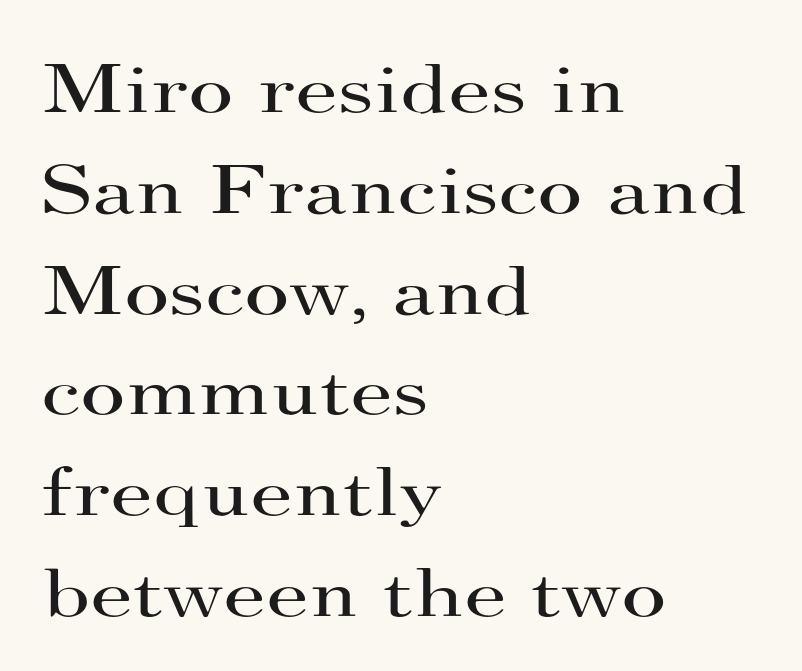
Q: Is the text bold? A: No.
Q: Is the text italic (slanted)? A: No, it is upright.
Q: Is the typeface a serif or a sans-serif typeface? A: Serif.
Q: Is the text underlined? A: No.
Q: How is the paragraph aligned? A: Left-aligned.
Q: Is the spacing between letters normal or unusually wide? A: Normal.
Q: Is the spacing between lines tight, normal or loose? A: Normal.
Q: Width (condensed, normal, or wide)? A: Wide.
Q: Stroke contrast? A: High.
Q: x-height? A: Small.
Q: Monospaced? A: No.
